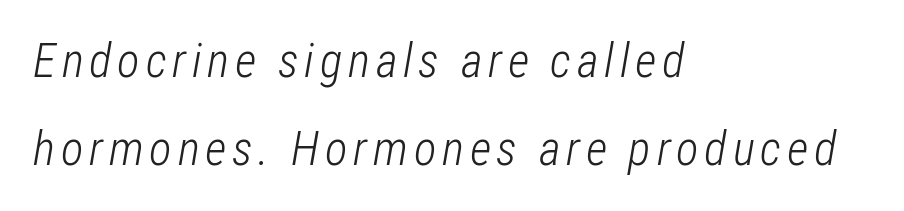
Q: Is the text bold? A: No.
Q: Is the text italic (slanted)? A: Yes, it leans right by about 12 degrees.
Q: Is the text underlined? A: No.
Q: How is the paragraph aligned? A: Left-aligned.
Q: Width (condensed, normal, or wide)? A: Condensed.
Q: Stroke contrast? A: Low.
Q: x-height? A: Medium.
Q: Monospaced? A: No.
